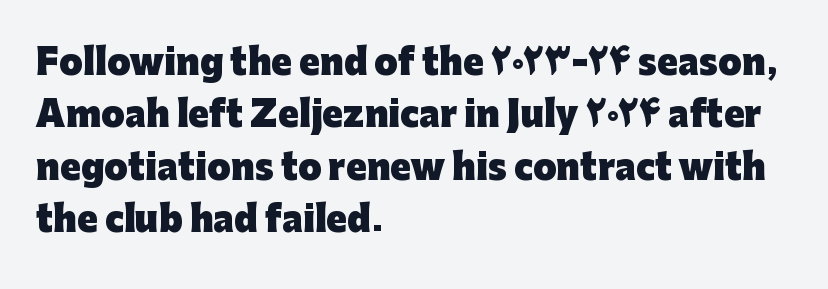
{"serif": "no", "italic": "no", "bold": "yes", "weight": "heavy", "width": "normal", "stroke_contrast": "low", "x_height": "medium", "monospaced": "no", "underline": "no", "align": "left", "line_spacing": "normal", "line_spacing_ratio": 1.54, "letter_spacing": "normal", "letter_spacing_em": 0.0, "glyph_px": 34}
